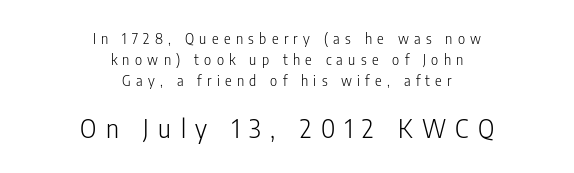
The image shows 25 px text type, upright; set centered, normal line spacing (1.5x), unusually wide letter spacing (+0.38 em), not underlined; the second (bottom) block is 1.79x larger.
